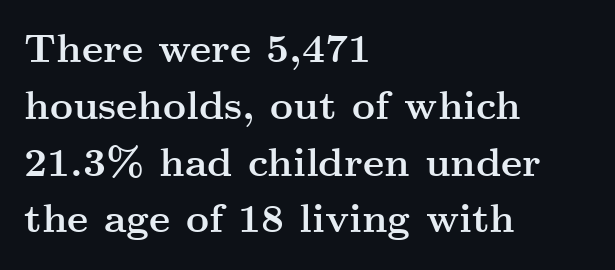
Q: Is the text bold? A: Yes.
Q: Is the text italic (slanted)? A: No, it is upright.
Q: Is the typeface a serif or a sans-serif typeface? A: Serif.
Q: Is the text underlined? A: No.
Q: How is the paragraph aligned? A: Left-aligned.
Q: Is the spacing between letters normal or unusually wide? A: Normal.
Q: Is the spacing between lines tight, normal or loose? A: Normal.
Q: Width (condensed, normal, or wide)? A: Wide.
Q: Stroke contrast? A: Medium.
Q: x-height? A: Small.
Q: Monospaced? A: No.
